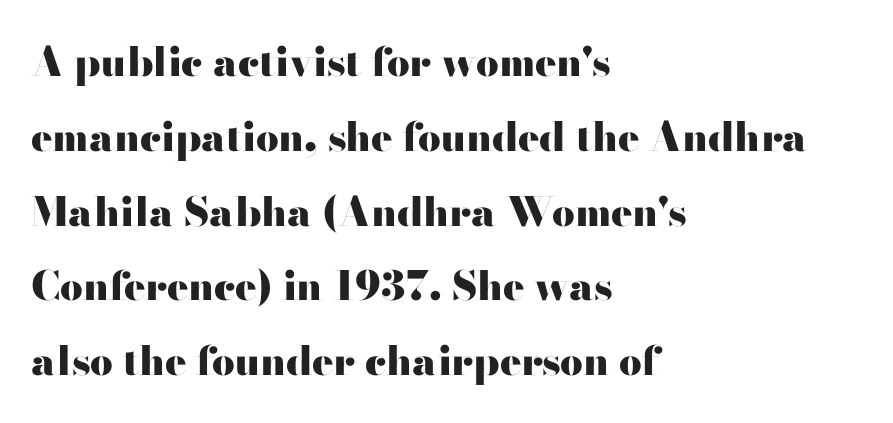
Ascenders rise straight up at ninety degrees. Beneath every word, the page is bare. Thick stems and heavy bowls — unmistakably bold. The passage shown is typed in a proportional face where columns would drift.
